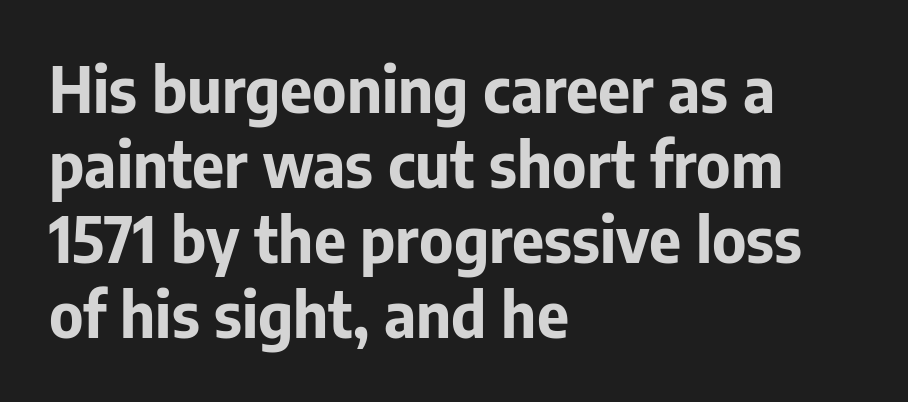
As a designer I'd log this as weight 700, bold. Underlining? Definitely not there. The type is set solid horizontally, with unmodified tracking. The typesetter chose a ragged-right arrangement here. Note the varied advance widths — an 'i' is clearly narrower than an 'm'. A typesetter would label this face a sans.
